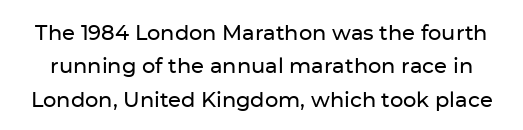
Q: Is the text italic (slanted)? A: No, it is upright.
Q: Is the text underlined? A: No.
Q: Is the spacing between letters normal or unusually wide? A: Normal.
Q: Is the spacing between lines tight, normal or loose? A: Normal.
